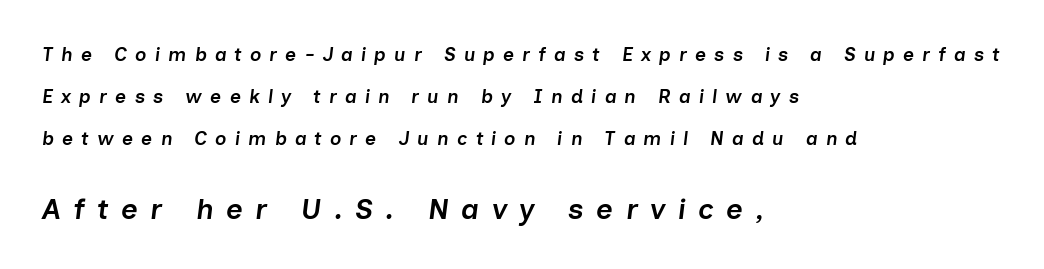
Between these two stacked blocks, the lower one wins on size. How heavy is the stroke? Medium-heavy — a semibold, shy of bold. Spacing verdict: proportional, widths tailored to each character. Clear beneath every line of the passage. There is plenty of visible air inserted between adjacent glyphs.
